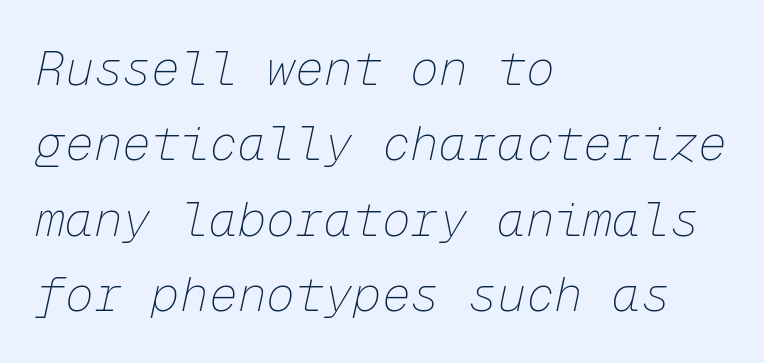
The image shows 48 px thin type, italic (leaning right), monospaced; set left-aligned, normal line spacing (1.57x), normal letter spacing, not underlined; low stroke contrast and a medium x-height.
